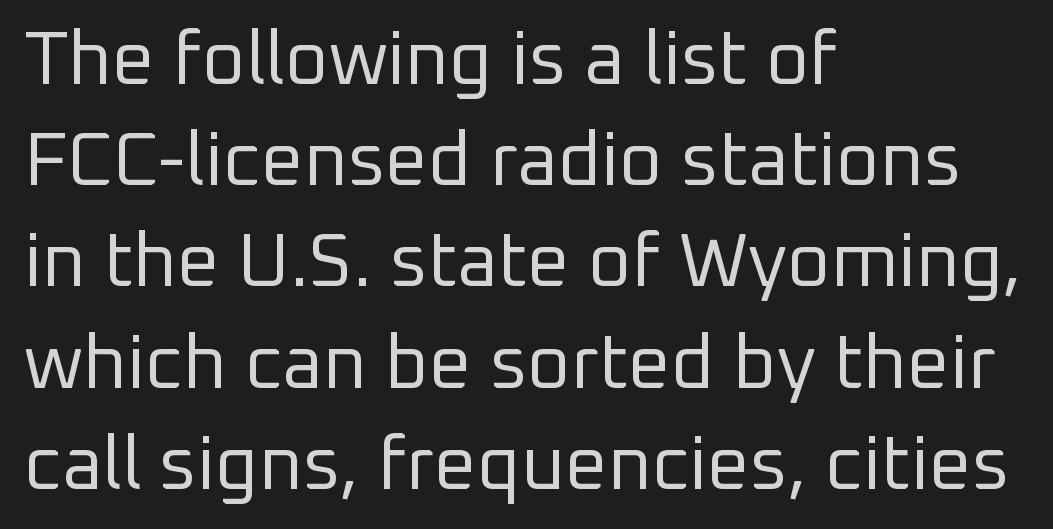
The image shows 75 px regular-weight sans-serif type, upright; set left-aligned, normal line spacing (1.35x), normal letter spacing, not underlined; low stroke contrast and a medium x-height.
